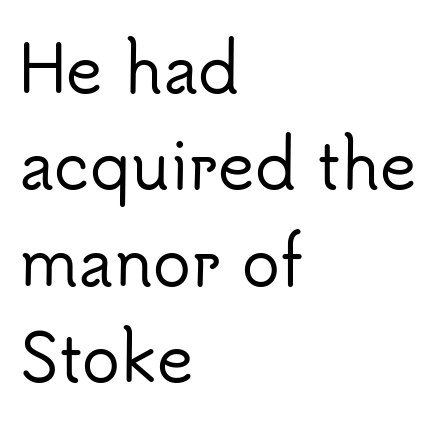
{"serif": "no", "italic": "no", "width": "normal", "stroke_contrast": "low", "x_height": "small", "monospaced": "no", "underline": "no", "align": "left", "line_spacing": "normal", "line_spacing_ratio": 1.53, "letter_spacing": "normal", "letter_spacing_em": 0.0, "glyph_px": 63}
